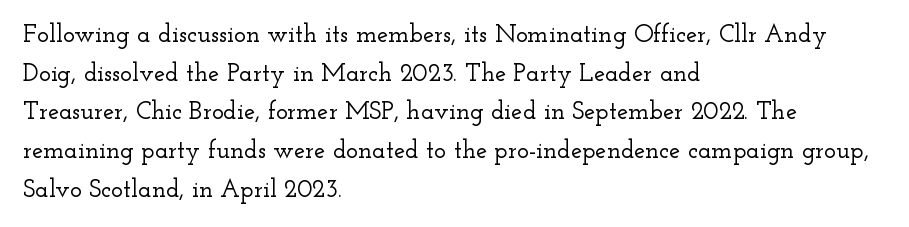
Inter-character spacing is left at the font's built-in metrics. Quick note: underline off. Horizontal alignment here is leftward, the default for most running prose. Posture: vertical. Line spacing here is normal.
